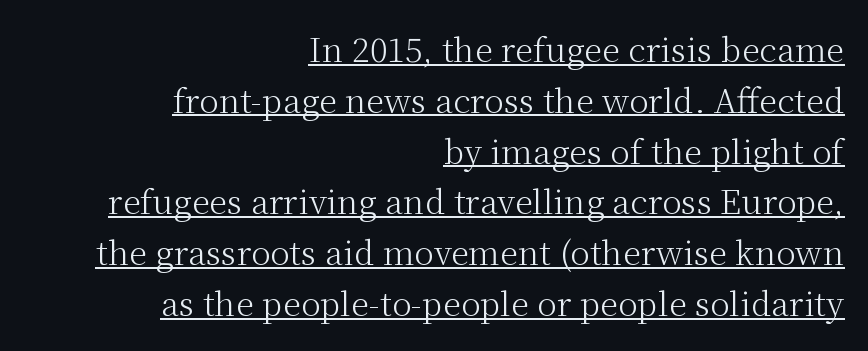
Alignment: flush right. Think of a printed novel: that variable character pitch is what you see here. The tracking reads as untouched default to a designer's eye. Horizontal bands of white between lines are of average thickness. Characters remain perfectly vertical along every line.
